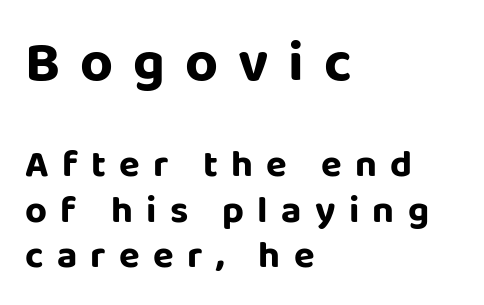
Look at the tracking — it's clearly loosened, letters drifting apart. A student would notice the top passage is typeset larger than what follows. The axis of the letterforms is exactly vertical. Varying glyph widths throughout — classic text-font behaviour.
